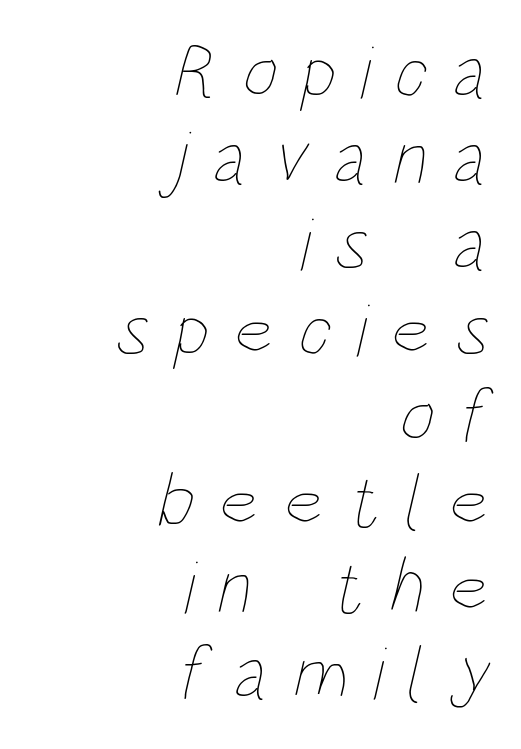
A typesetter would call this heavily tracked-out type. This block would grow much taller if given ordinary leading; it's compressed now. Letters rest on an invisible, unmarked baseline. Typeset ragged left — the right edge is the straight one. Spacing verdict: proportional, widths tailored to each character.
